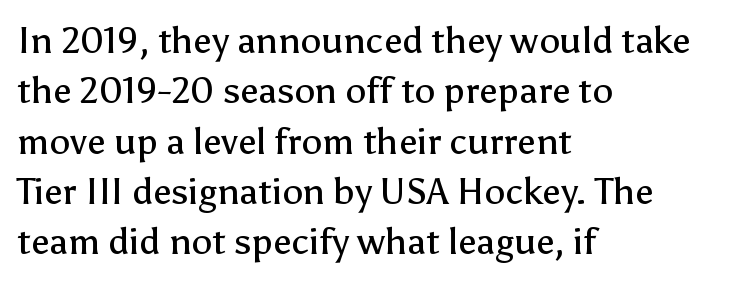
Q: Is the text bold? A: No.
Q: Is the text italic (slanted)? A: No, it is upright.
Q: Is the typeface a serif or a sans-serif typeface? A: Sans-serif.
Q: Is the text underlined? A: No.
Q: How is the paragraph aligned? A: Left-aligned.
Q: Is the spacing between letters normal or unusually wide? A: Normal.
Q: Is the spacing between lines tight, normal or loose? A: Normal.
Q: Width (condensed, normal, or wide)? A: Normal.
Q: Stroke contrast? A: Low.
Q: x-height? A: Medium.
Q: Monospaced? A: No.
